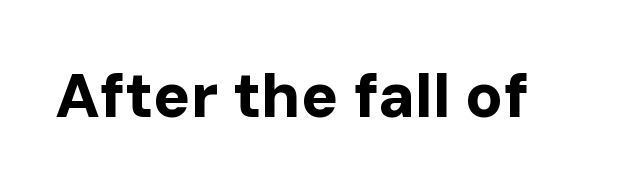
{"serif": "no", "italic": "no", "bold": "yes", "weight": "bold", "width": "normal", "stroke_contrast": "low", "x_height": "medium", "monospaced": "no", "underline": "no", "letter_spacing": "normal", "letter_spacing_em": 0.0, "glyph_px": 62}
